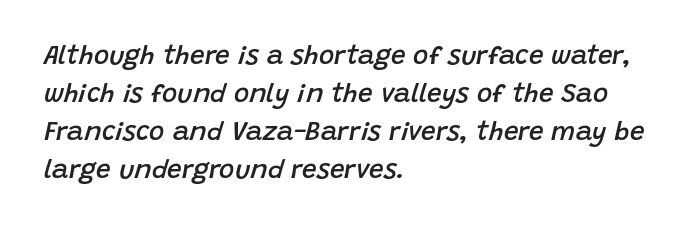
Q: Is the text bold? A: Semi-bold.
Q: Is the text italic (slanted)? A: Yes, it leans right by about 15 degrees.
Q: Is the text underlined? A: No.
Q: How is the paragraph aligned? A: Left-aligned.
Q: Is the spacing between letters normal or unusually wide? A: Normal.
Q: Is the spacing between lines tight, normal or loose? A: Normal.
